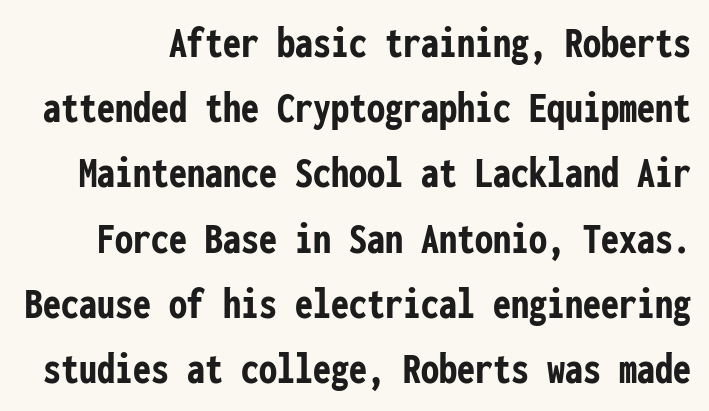
The image shows 45 px semibold, condensed sans-serif type, upright, monospaced; set normal line spacing (1.45x), normal letter spacing, not underlined; low stroke contrast and a medium x-height.
